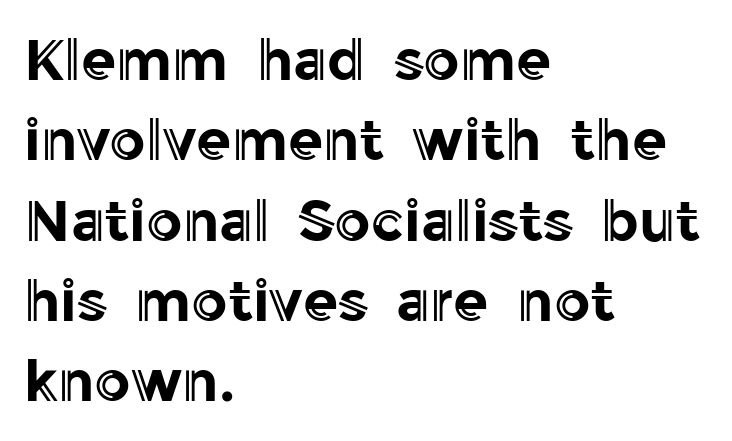
Q: Is the text italic (slanted)? A: No, it is upright.
Q: Is the text underlined? A: No.
Q: How is the paragraph aligned? A: Left-aligned.
Q: Is the spacing between letters normal or unusually wide? A: Normal.
Q: Is the spacing between lines tight, normal or loose? A: Normal.
Q: Width (condensed, normal, or wide)? A: Normal.
Q: x-height? A: Medium.
Q: Monospaced? A: No.
